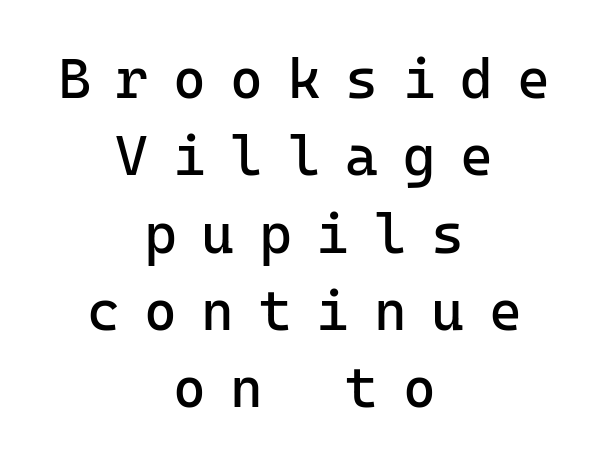
Spacing verdict: monospaced, one width for all characters. The font sits on the lighter half of the weight spectrum, regular included. Observe the wide spacing: letters keep a clear distance from each other. These lines sit exactly where default settings would place them. Short and long lines alike share a common midpoint.
